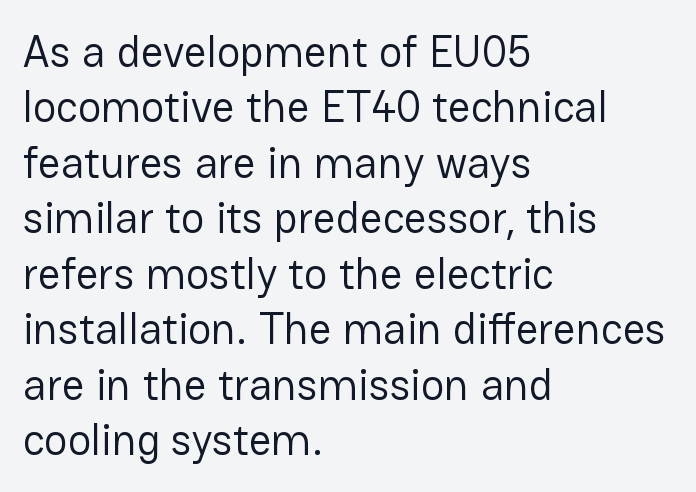
The image shows 44 px regular-weight sans-serif type, upright; set left-aligned, normal line spacing (1.26x), normal letter spacing, not underlined; low stroke contrast and a medium x-height.
